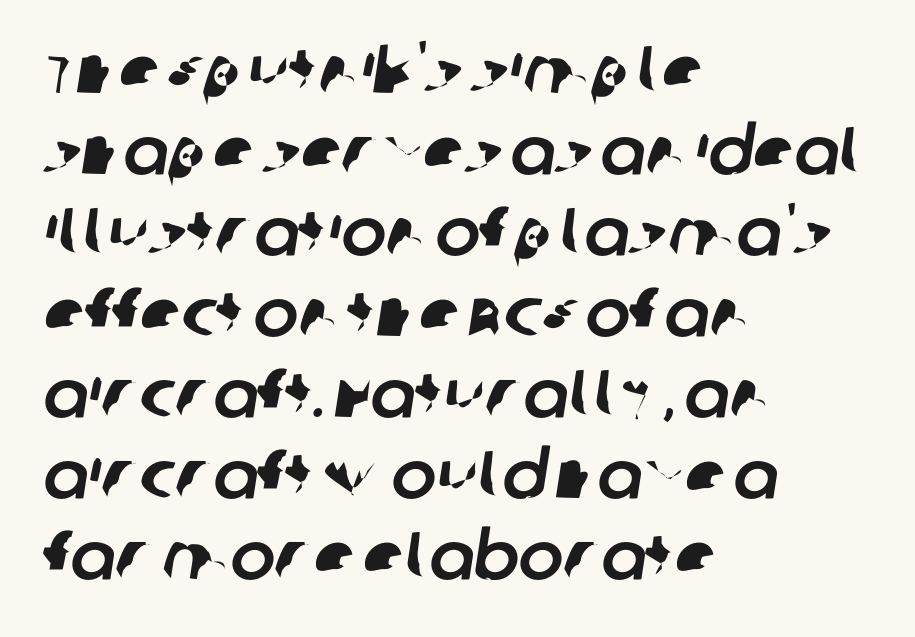
Q: Is the typeface a serif or a sans-serif typeface? A: Sans-serif.
Q: Is the text underlined? A: No.
Q: How is the paragraph aligned? A: Left-aligned.
Q: Is the spacing between letters normal or unusually wide? A: Normal.
Q: Width (condensed, normal, or wide)? A: Normal.
Q: Stroke contrast? A: Low.
Q: x-height? A: Large.
Q: Monospaced? A: No.
